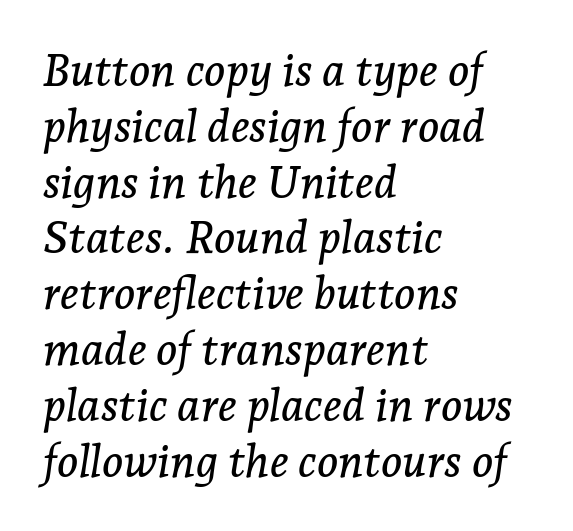
{"serif": "yes", "italic": "yes", "lean": "right", "slant_degrees": 7, "width": "normal", "stroke_contrast": "low", "x_height": "medium", "monospaced": "no", "underline": "no", "align": "left", "line_spacing_ratio": 1.24, "letter_spacing": "normal", "letter_spacing_em": 0.0, "glyph_px": 45}
